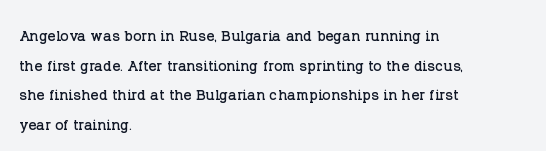
The image shows 20 px text type, upright; set left-aligned, normal line spacing (1.48x), normal letter spacing, not underlined.
